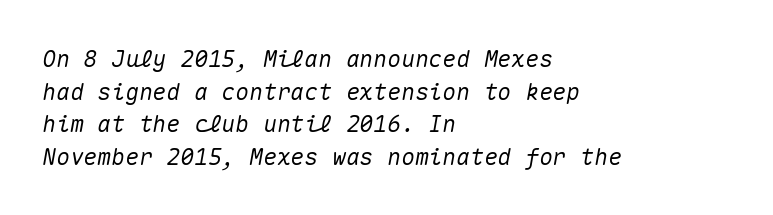
Q: Is the text italic (slanted)? A: Yes, it leans right by about 10 degrees.
Q: Is the text underlined? A: No.
Q: How is the paragraph aligned? A: Left-aligned.
Q: Is the spacing between letters normal or unusually wide? A: Normal.
Q: Is the spacing between lines tight, normal or loose? A: Normal.
